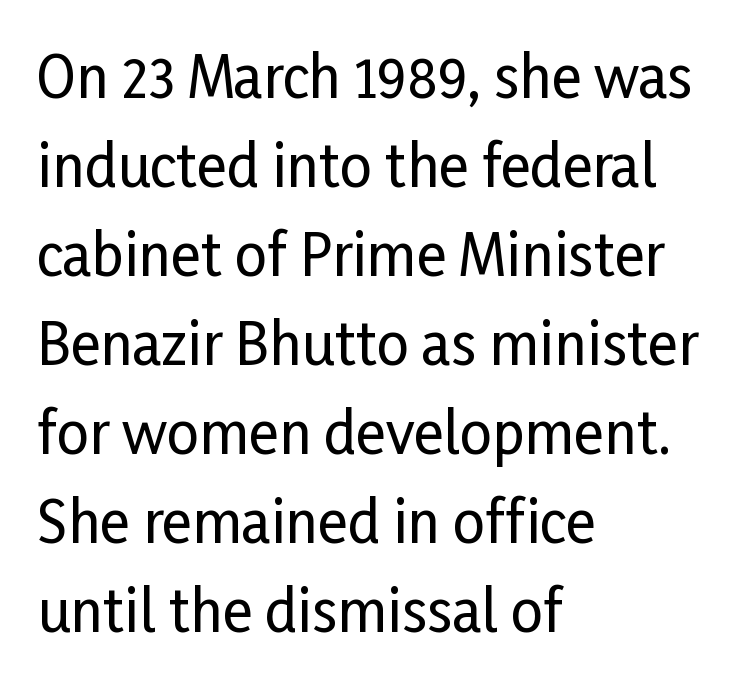
{"serif": "no", "italic": "no", "width": "condensed", "stroke_contrast": "low", "x_height": "medium", "monospaced": "no", "underline": "no", "align": "left", "line_spacing": "normal", "line_spacing_ratio": 1.56, "letter_spacing": "normal", "letter_spacing_em": 0.0, "glyph_px": 57}
